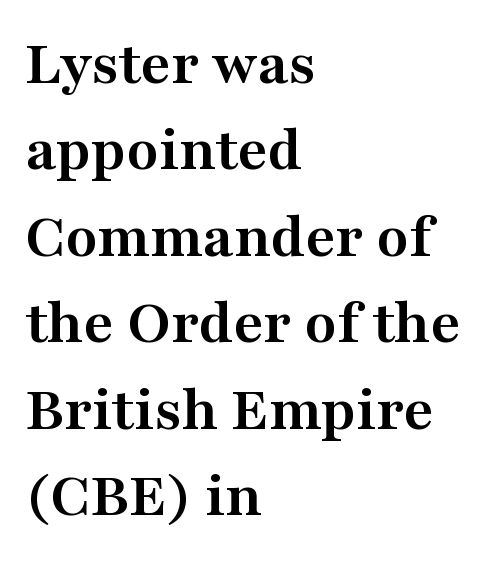
These lines carry a lot of weight — the face is fully bold. The lines in this sample share a left origin and differ only in where they stop. Think of a printed novel: that variable character pitch is what you see here. Notice how descenders clear the ascenders below comfortably — that's standard leading. The area under the type is left untouched.
